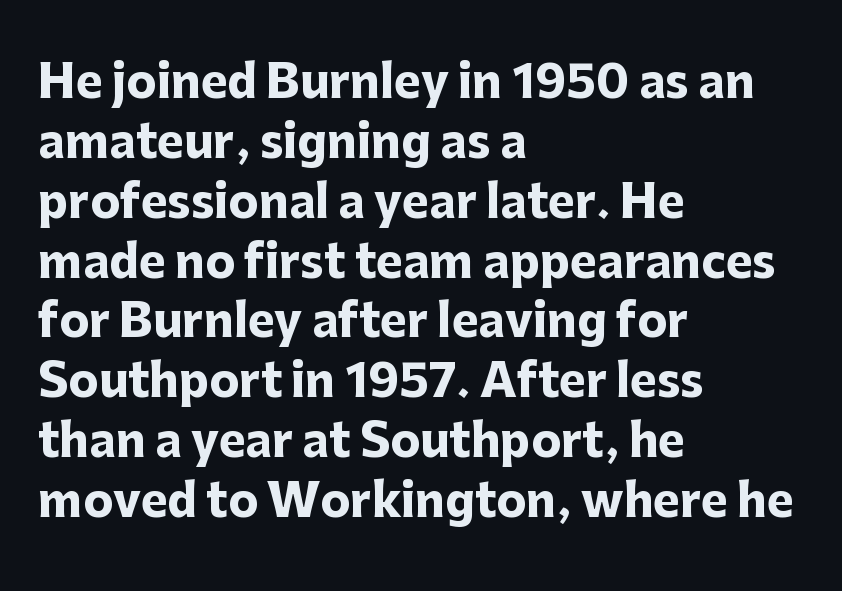
The image shows 45 px heavy sans-serif type, upright; set left-aligned, normal line spacing (1.33x), normal letter spacing, not underlined; low stroke contrast and a medium x-height.
